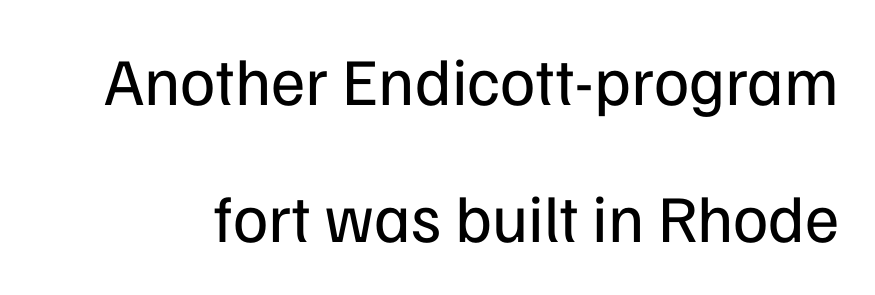
Q: Is the text bold? A: No.
Q: Is the text italic (slanted)? A: No, it is upright.
Q: Is the typeface a serif or a sans-serif typeface? A: Sans-serif.
Q: Is the text underlined? A: No.
Q: Is the spacing between letters normal or unusually wide? A: Normal.
Q: Is the spacing between lines tight, normal or loose? A: Loose.
Q: Width (condensed, normal, or wide)? A: Normal.
Q: Stroke contrast? A: Low.
Q: x-height? A: Medium.
Q: Monospaced? A: No.
